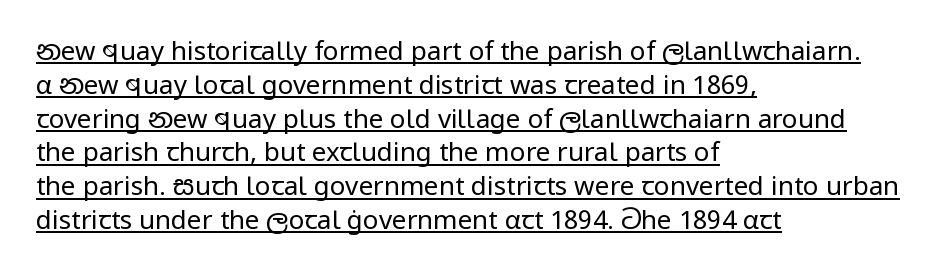
Upright lettering throughout. You can see a thin bar hugging the bottom of the glyphs. The rows are spaced the way most documents space them. This reads as an unemphasized weight, regular at the heaviest.
